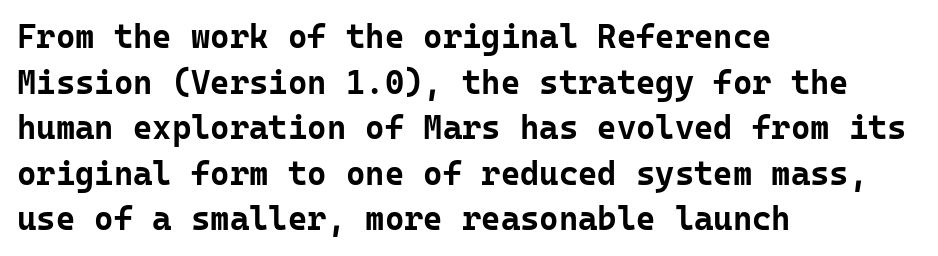
{"serif": "no", "italic": "no", "bold": "yes", "weight": "bold", "width": "normal", "stroke_contrast": "low", "x_height": "medium", "monospaced": "yes", "underline": "no", "align": "left", "line_spacing": "normal", "line_spacing_ratio": 1.38, "letter_spacing": "normal", "letter_spacing_em": 0.0, "glyph_px": 33}
